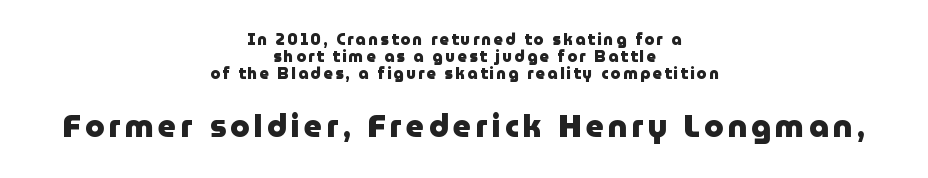
{"serif": "no", "italic": "no", "bold": "yes", "weight": "heavy", "width": "normal", "stroke_contrast": "low", "x_height": "medium", "monospaced": "no", "underline": "no", "align": "center", "line_spacing": "tight", "line_spacing_ratio": 1.05, "larger_block": "second", "size_ratio": 1.94, "glyph_px": 31}
